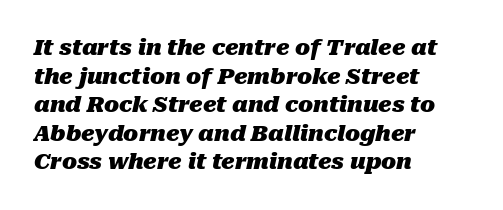
{"italic": "yes", "lean": "right", "slant_degrees": 10, "bold": "yes", "underline": "no", "align": "left", "line_spacing": "normal", "line_spacing_ratio": 1.3, "letter_spacing": "normal", "letter_spacing_em": 0.0, "glyph_px": 22}
